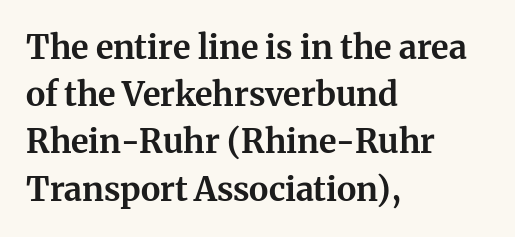
The image shows 33 px bold serif type, upright; set left-aligned, normal line spacing (1.43x), normal letter spacing, not underlined; medium stroke contrast and a medium x-height.
